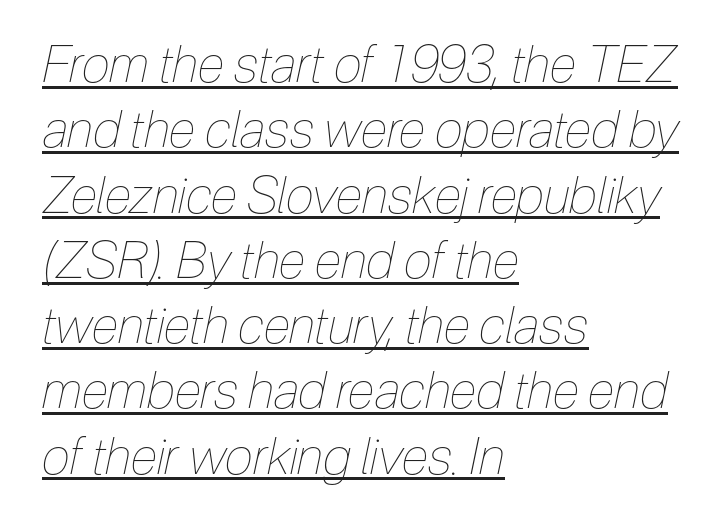
The image shows 51 px thin, condensed type, italic (leaning right); set left-aligned, normal line spacing (1.28x), normal letter spacing, underlined; low stroke contrast and a medium x-height.
